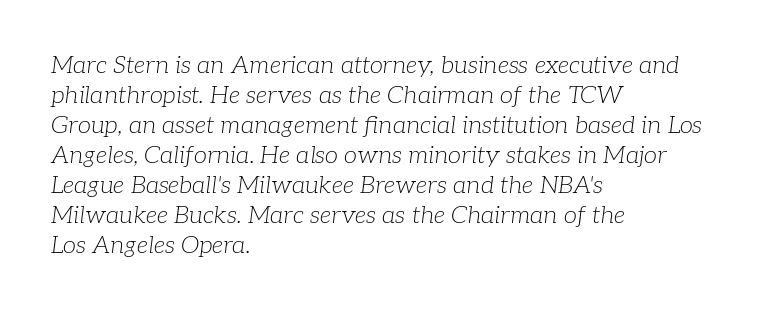
The image shows 24 px text type, italic (leaning right); set left-aligned, normal line spacing (1.25x), normal letter spacing, not underlined.
